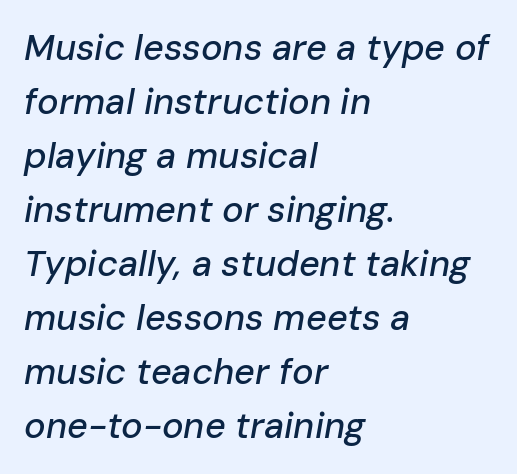
{"italic": "yes", "lean": "right", "slant_degrees": 10, "width": "normal", "stroke_contrast": "low", "x_height": "medium", "monospaced": "no", "underline": "no", "align": "left", "line_spacing": "normal", "line_spacing_ratio": 1.5, "letter_spacing": "normal", "letter_spacing_em": 0.0, "glyph_px": 36}
